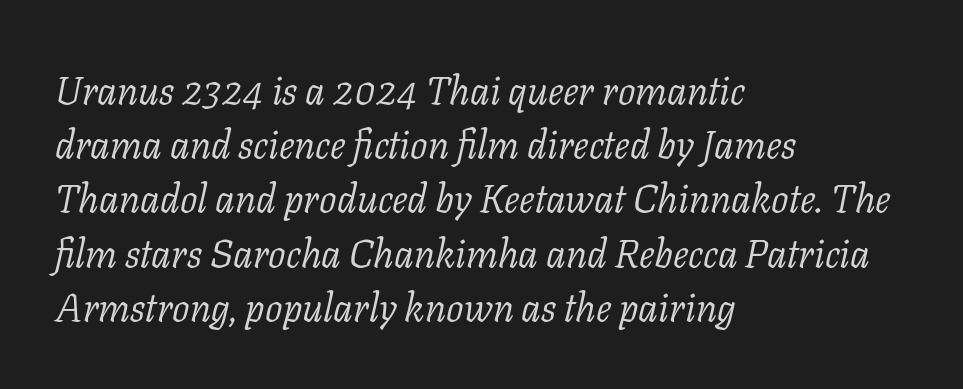
{"serif": "yes", "italic": "yes", "lean": "right", "slant_degrees": 11, "bold": "no", "weight": "light", "width": "normal", "stroke_contrast": "low", "x_height": "medium", "monospaced": "no", "underline": "no", "align": "left", "line_spacing": "normal", "line_spacing_ratio": 1.39, "letter_spacing": "normal", "letter_spacing_em": 0.0, "glyph_px": 39}
